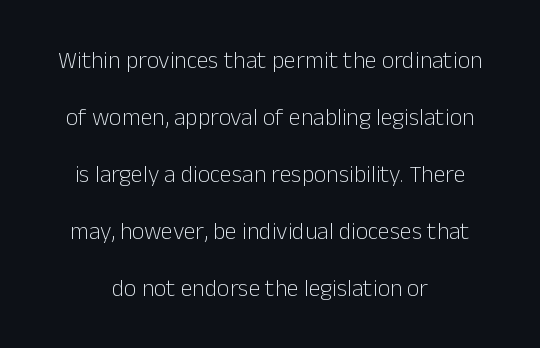
{"italic": "no", "bold": "no", "underline": "no", "align": "center", "line_spacing": "loose", "line_spacing_ratio": 2.38, "letter_spacing": "normal", "letter_spacing_em": 0.0, "glyph_px": 24}
